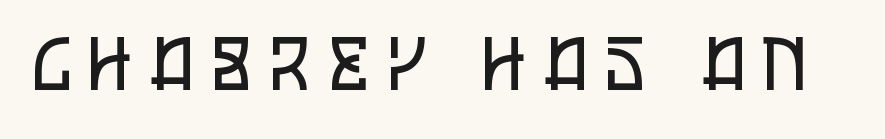
Q: Is the text bold? A: No.
Q: Is the text italic (slanted)? A: No, it is upright.
Q: Is the typeface a serif or a sans-serif typeface? A: Sans-serif.
Q: Is the text underlined? A: No.
Q: Is the spacing between letters normal or unusually wide? A: Unusually wide.
Q: Width (condensed, normal, or wide)? A: Condensed.
Q: Stroke contrast? A: Low.
Q: x-height? A: Large.
Q: Monospaced? A: No.
